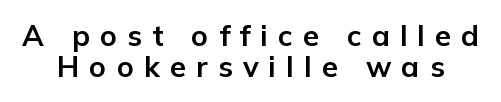
The image shows 29 px bold sans-serif type, upright; set tight line spacing (1.08x), unusually wide letter spacing (+0.35 em), not underlined; low stroke contrast and a medium x-height.
